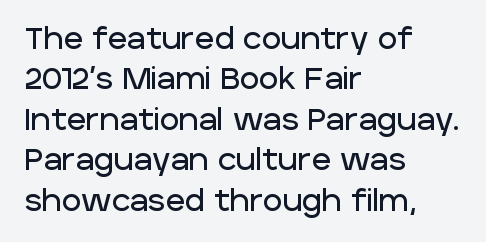
Q: Is the text italic (slanted)? A: No, it is upright.
Q: Is the typeface a serif or a sans-serif typeface? A: Sans-serif.
Q: Is the text underlined? A: No.
Q: How is the paragraph aligned? A: Left-aligned.
Q: Is the spacing between letters normal or unusually wide? A: Normal.
Q: Is the spacing between lines tight, normal or loose? A: Normal.
Q: Width (condensed, normal, or wide)? A: Normal.
Q: Stroke contrast? A: Low.
Q: x-height? A: Large.
Q: Monospaced? A: No.
